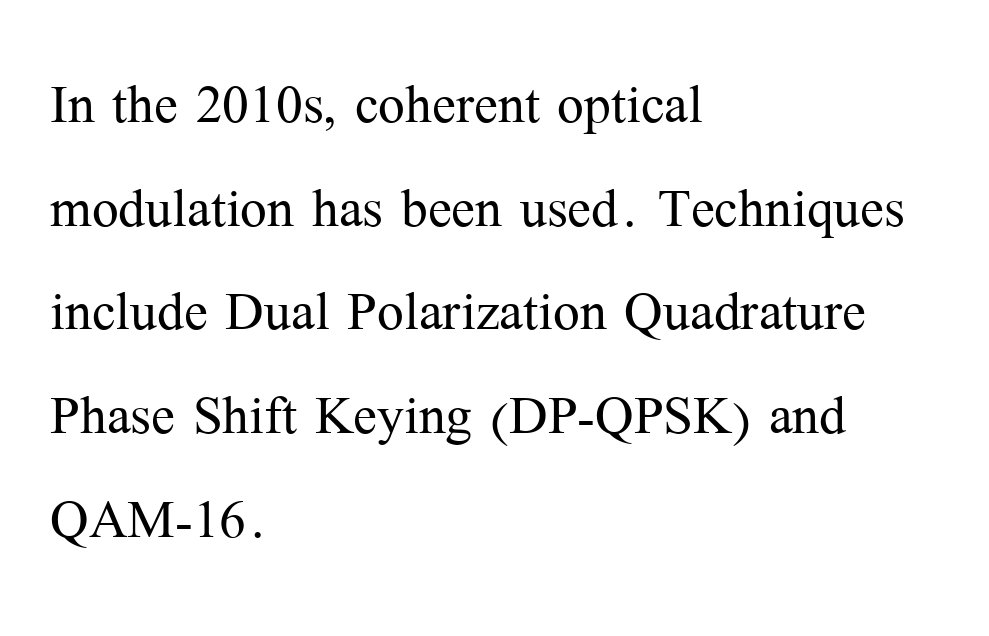
The image shows 71 px light serif type, upright; set left-aligned, normal line spacing (1.46x), normal letter spacing, not underlined; medium stroke contrast and a medium x-height.
